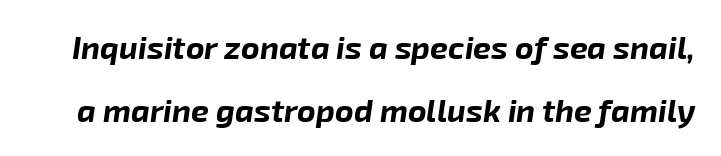
The image shows 32 px bold type, italic (leaning right); set loose line spacing (1.97x), normal letter spacing, not underlined; low stroke contrast and a medium x-height.
